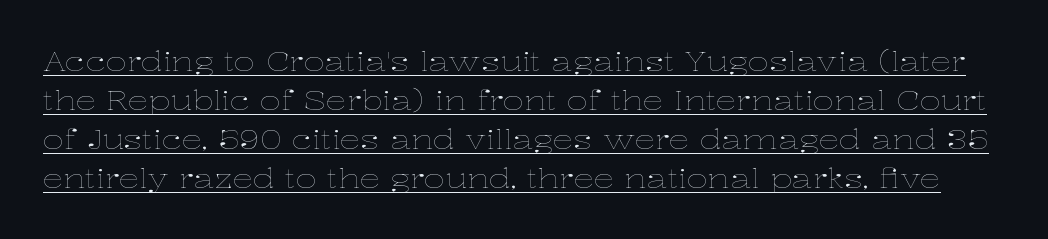
{"italic": "no", "bold": "no", "underline": "yes", "line_spacing": "normal", "line_spacing_ratio": 1.5, "letter_spacing": "normal", "letter_spacing_em": 0.0, "glyph_px": 26}
